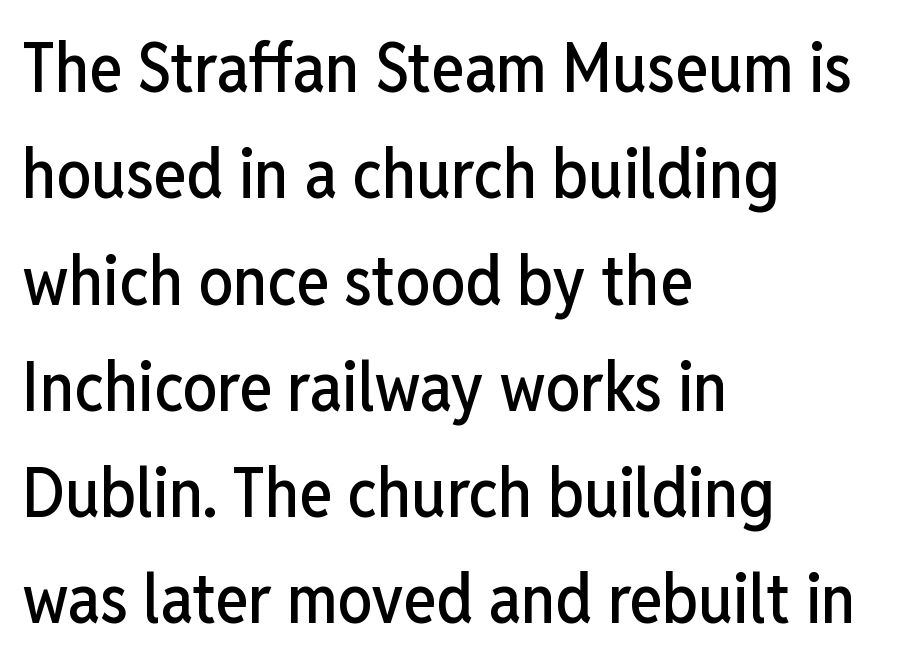
Proportional: the letters do not fall into vertical columns. Letter spacing: default. Posture: upright roman. Is there much room between lines? A standard amount, neither cramped nor airy. Which margin do the lines hug? The left one — the right edge is uneven. Look at the bottom of the vertical strokes: they stop flat, with no serifs.
